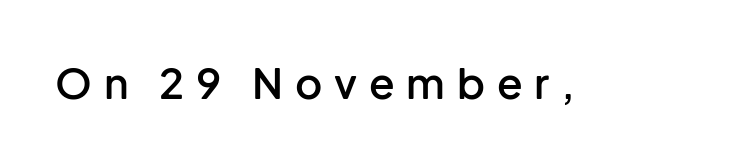
The image shows 42 px semibold sans-serif type, upright; set unusually wide letter spacing (+0.28 em), not underlined; low stroke contrast and a medium x-height.
